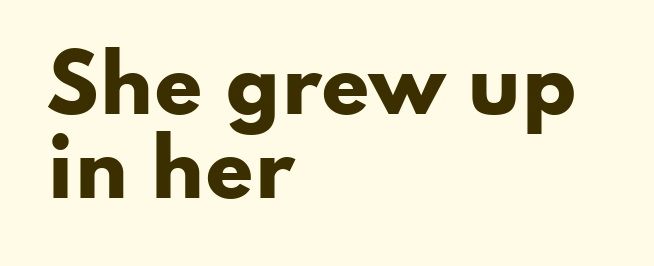
The image shows 77 px heavy, wide sans-serif type, upright; set left-aligned, tight line spacing (1.09x), normal letter spacing, not underlined; low stroke contrast and a small x-height.
